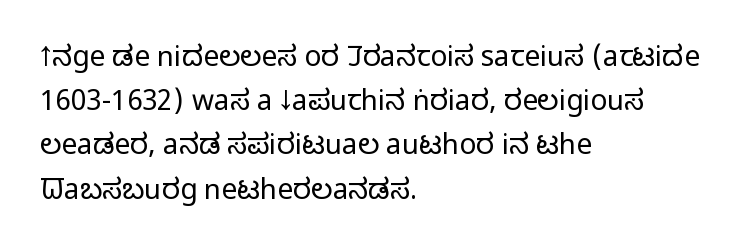
{"serif": "no", "italic": "no", "bold": "no", "weight": "regular", "width": "condensed", "stroke_contrast": "low", "x_height": "large", "monospaced": "no", "underline": "no", "align": "left", "line_spacing": "normal", "line_spacing_ratio": 1.58, "letter_spacing": "normal", "letter_spacing_em": 0.0, "glyph_px": 28}
